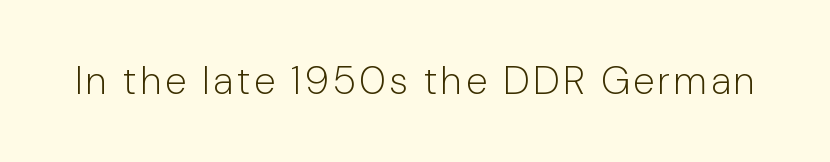
Q: Is the text bold? A: No.
Q: Is the text italic (slanted)? A: No, it is upright.
Q: Is the typeface a serif or a sans-serif typeface? A: Sans-serif.
Q: Is the text underlined? A: No.
Q: Width (condensed, normal, or wide)? A: Normal.
Q: Stroke contrast? A: Low.
Q: x-height? A: Medium.
Q: Monospaced? A: No.
